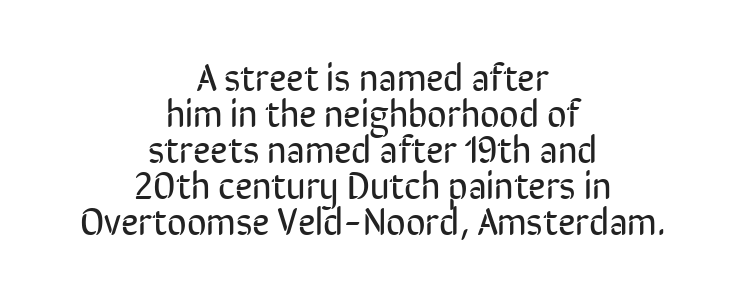
Q: Is the text bold? A: No.
Q: Is the text italic (slanted)? A: No, it is upright.
Q: Is the typeface a serif or a sans-serif typeface? A: Sans-serif.
Q: Is the text underlined? A: No.
Q: How is the paragraph aligned? A: Centered.
Q: Is the spacing between letters normal or unusually wide? A: Normal.
Q: Is the spacing between lines tight, normal or loose? A: Tight.
Q: Width (condensed, normal, or wide)? A: Condensed.
Q: Stroke contrast? A: Low.
Q: x-height? A: Medium.
Q: Monospaced? A: No.
